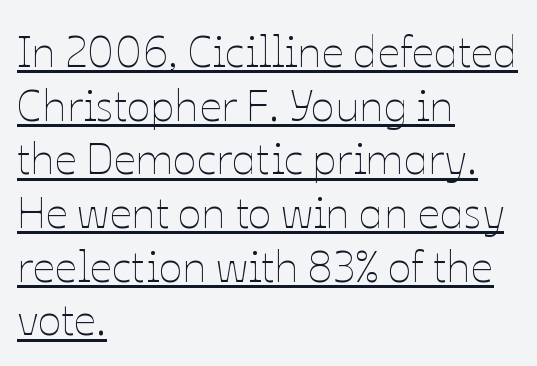
Q: Is the text bold? A: No.
Q: Is the text italic (slanted)? A: No, it is upright.
Q: Is the text underlined? A: Yes.
Q: How is the paragraph aligned? A: Left-aligned.
Q: Is the spacing between letters normal or unusually wide? A: Normal.
Q: Width (condensed, normal, or wide)? A: Normal.
Q: Stroke contrast? A: Low.
Q: x-height? A: Medium.
Q: Monospaced? A: No.
